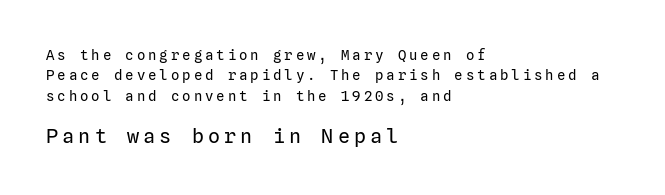
The image shows 20 px text type, upright; set left-aligned, normal line spacing (1.46x), unusually wide letter spacing (+0.21 em), not underlined; the second (bottom) block is 1.43x larger.
